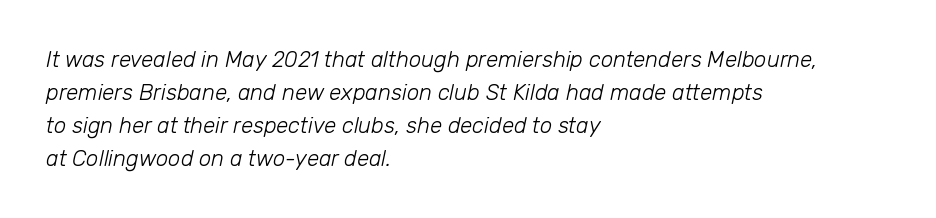
Q: Is the text bold? A: No.
Q: Is the text italic (slanted)? A: Yes, it leans right by about 12 degrees.
Q: Is the text underlined? A: No.
Q: How is the paragraph aligned? A: Left-aligned.
Q: Is the spacing between letters normal or unusually wide? A: Normal.
Q: Is the spacing between lines tight, normal or loose? A: Normal.
